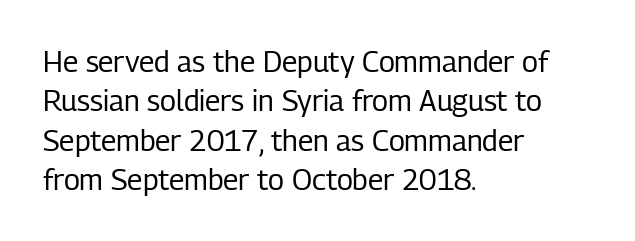
The lettering holds an erect, upright posture throughout. Line beginnings align vertically; line endings do not. The letters advance in unequal steps, a hallmark of proportional type. Students, note that the glyphs here touch the page at normal intervals. Serif or sans? Sans — the stroke terminals are bare. No chunkiness to these letters — they're not bold.
